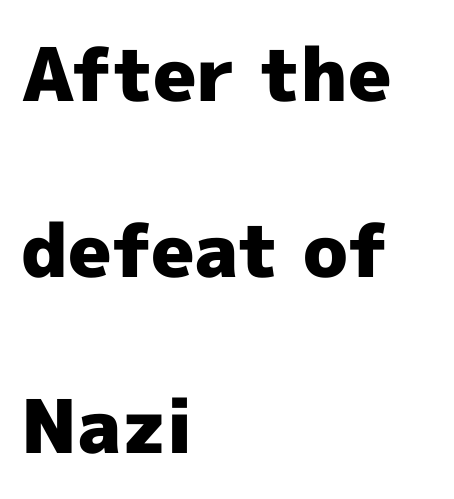
{"serif": "no", "italic": "no", "bold": "yes", "weight": "heavy", "width": "normal", "x_height": "medium", "monospaced": "no", "underline": "no", "align": "left", "line_spacing": "loose", "line_spacing_ratio": 2.38, "letter_spacing": "normal", "letter_spacing_em": 0.0, "glyph_px": 74}
